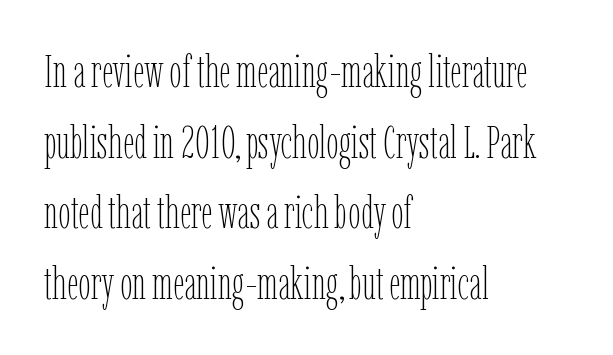
The image shows 45 px thin, condensed type, upright; set left-aligned, normal line spacing (1.57x), normal letter spacing, not underlined; low stroke contrast and a medium x-height.
